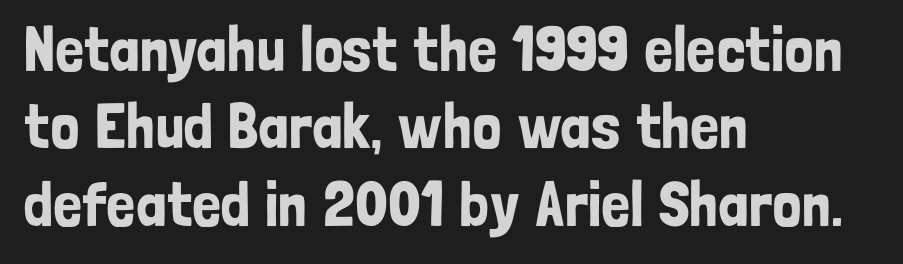
Is the block centered? No — it sits flush against the left margin. Nobody touched the tracking dial on this one. Proportional: the letters do not fall into vertical columns. The lettering stays uniformly vertical, giving the passage a roman look. A bare baseline throughout the passage.
